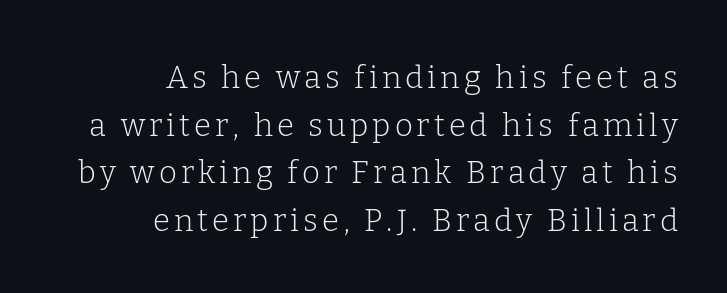
{"serif": "yes", "italic": "no", "bold": "no", "weight": "light", "width": "normal", "stroke_contrast": "low", "x_height": "medium", "monospaced": "no", "underline": "no", "align": "right", "line_spacing": "normal", "line_spacing_ratio": 1.54, "glyph_px": 31}
